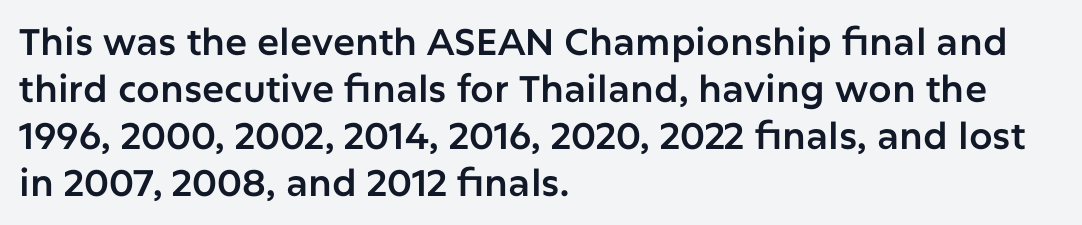
{"serif": "no", "italic": "no", "width": "normal", "stroke_contrast": "low", "x_height": "medium", "monospaced": "no", "underline": "no", "align": "left", "line_spacing": "normal", "line_spacing_ratio": 1.27, "letter_spacing": "normal", "letter_spacing_em": 0.0, "glyph_px": 37}
